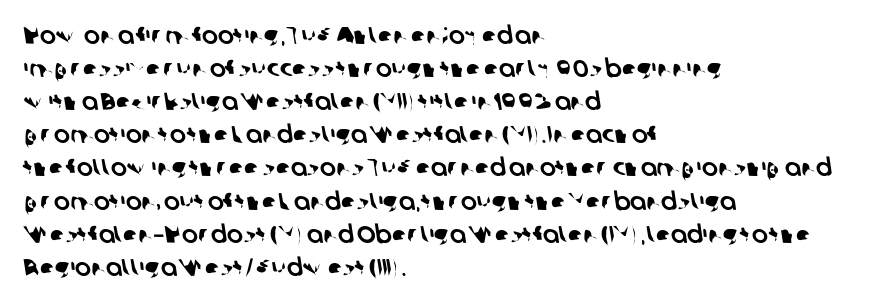
{"underline": "no", "align": "left", "line_spacing": "normal", "line_spacing_ratio": 1.38, "letter_spacing": "normal", "letter_spacing_em": 0.0, "glyph_px": 24}
